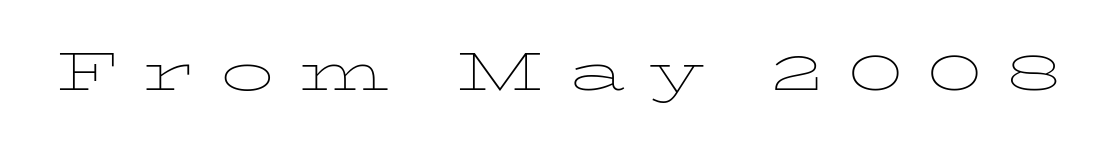
A roman cut, with each character standing at attention. Ink coverage per letter is moderate at most. Between one letter and the next there's a generous, obvious gap. Think of a printed novel: that variable character pitch is what you see here.
